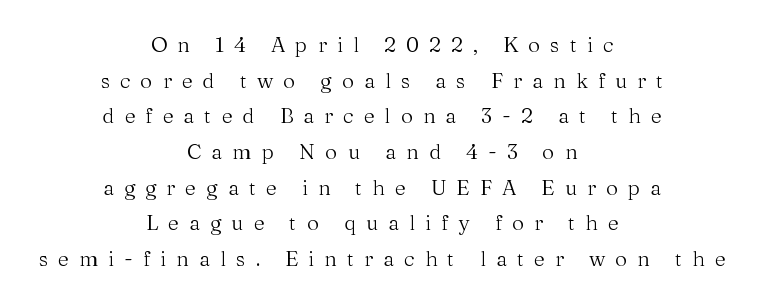
Q: Is the text bold? A: No.
Q: Is the text italic (slanted)? A: No, it is upright.
Q: Is the text underlined? A: No.
Q: How is the paragraph aligned? A: Centered.
Q: Is the spacing between letters normal or unusually wide? A: Unusually wide.
Q: Is the spacing between lines tight, normal or loose? A: Normal.
